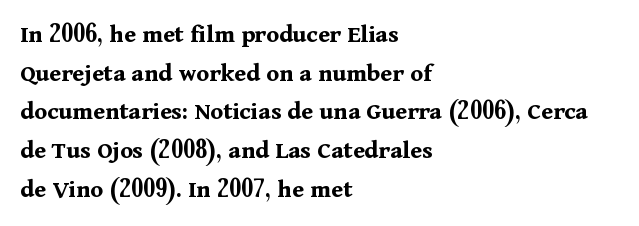
The image shows 26 px bold type, upright; set left-aligned, normal line spacing (1.49x), normal letter spacing, not underlined.
